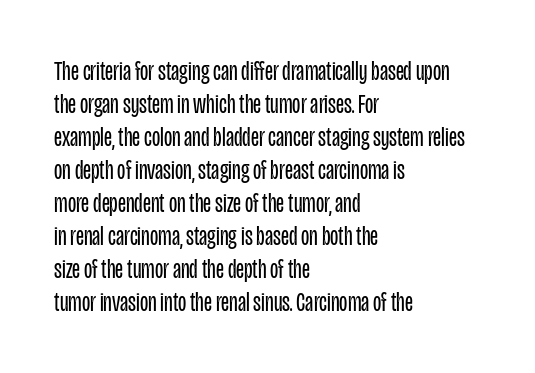
Q: Is the text bold? A: No.
Q: Is the text italic (slanted)? A: No, it is upright.
Q: Is the text underlined? A: No.
Q: How is the paragraph aligned? A: Left-aligned.
Q: Is the spacing between letters normal or unusually wide? A: Normal.
